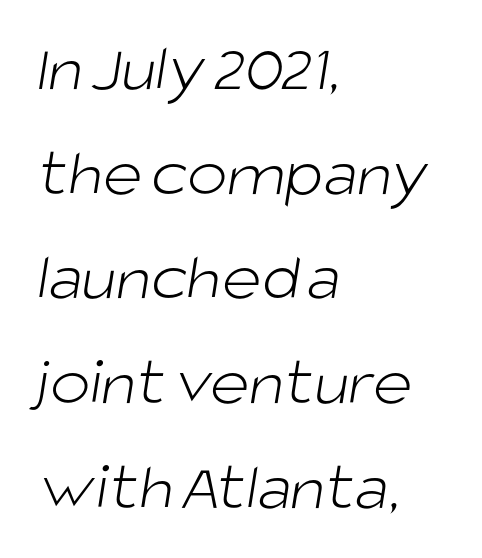
{"serif": "no", "bold": "no", "weight": "light", "width": "normal", "stroke_contrast": "low", "x_height": "large", "monospaced": "no", "underline": "no", "align": "left", "line_spacing": "normal", "line_spacing_ratio": 1.54, "letter_spacing": "normal", "letter_spacing_em": 0.0, "glyph_px": 68}
